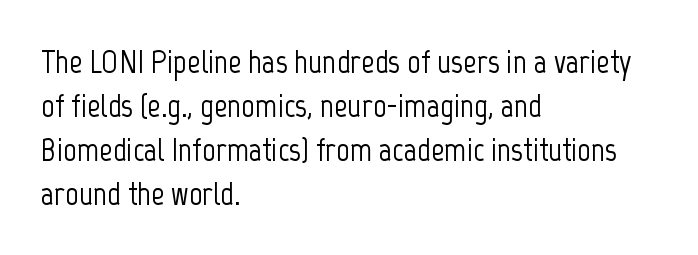
{"serif": "no", "italic": "no", "width": "condensed", "stroke_contrast": "low", "x_height": "medium", "monospaced": "no", "underline": "no", "align": "left", "line_spacing": "normal", "line_spacing_ratio": 1.33, "letter_spacing": "normal", "letter_spacing_em": 0.0, "glyph_px": 33}
